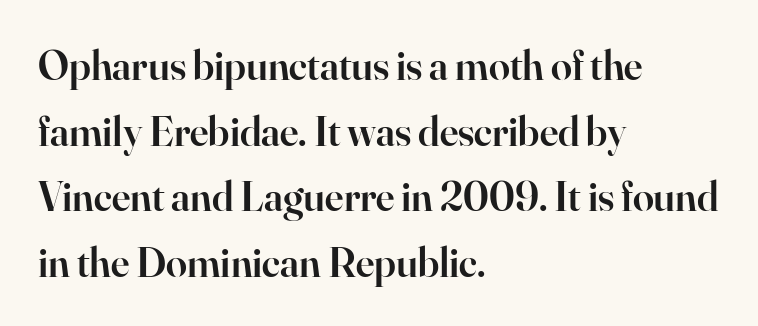
You could call the tracking neutral — neither tight nor loose. Just letters on the line, the space beneath them empty. These lines stack with their left ends in a neat column. Note the varied advance widths — an 'i' is clearly narrower than an 'm'. Summary of vertical rhythm: regular, with standard interline spacing. Rendered with straight, roman letterforms.
